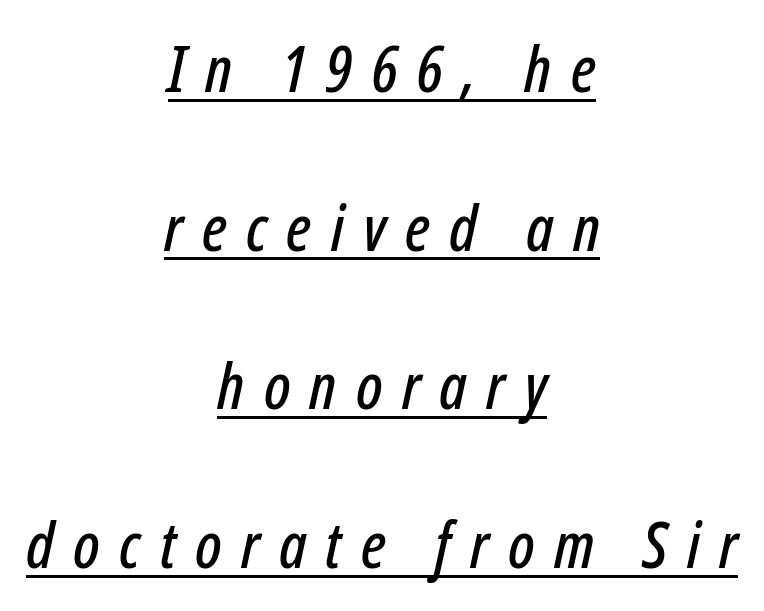
The image shows 64 px condensed type, italic (leaning right); set centered, loose line spacing (2.48x), unusually wide letter spacing (+0.3 em), underlined; low stroke contrast and a medium x-height.
